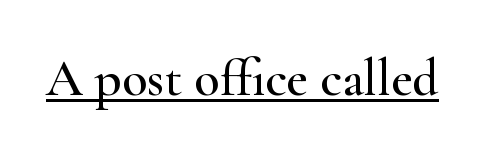
The image shows 52 px wide serif type, upright; set normal letter spacing, underlined; high stroke contrast and a small x-height.
